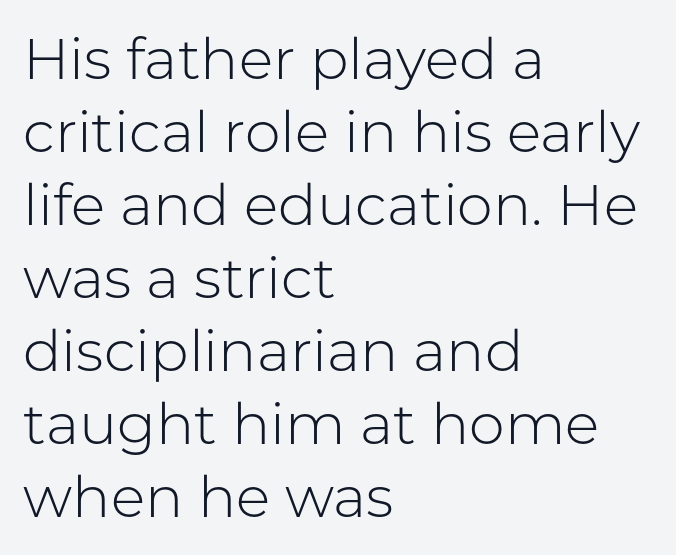
Serifs: no, the terminals of the letterforms are clean. The font's upright variant was chosen for this text. Any mark beneath the type? The region is blank. No chunkiness to these letters — they're not bold.
